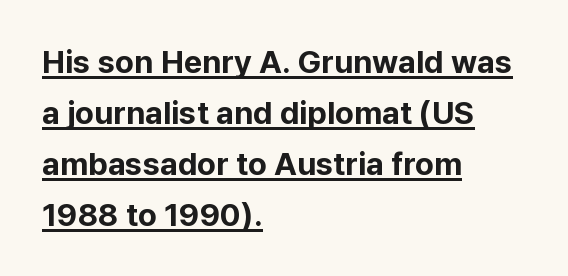
The image shows 32 px bold sans-serif type, upright; set left-aligned, normal line spacing (1.59x), normal letter spacing, underlined; low stroke contrast and a medium x-height.
